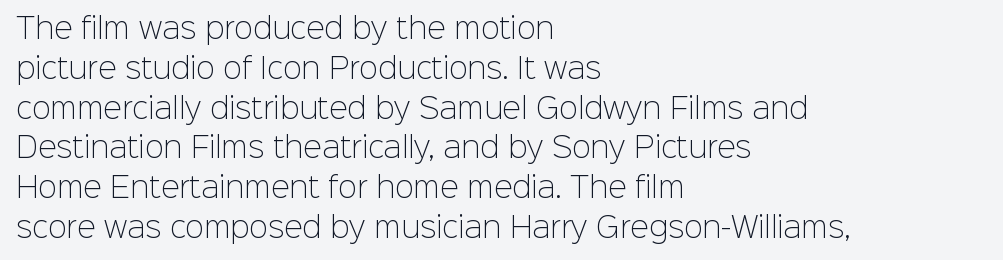
{"serif": "no", "italic": "no", "bold": "no", "weight": "light", "width": "normal", "stroke_contrast": "low", "x_height": "medium", "monospaced": "no", "underline": "no", "align": "left", "line_spacing": "normal", "line_spacing_ratio": 1.42, "letter_spacing": "normal", "letter_spacing_em": 0.0, "glyph_px": 28}
